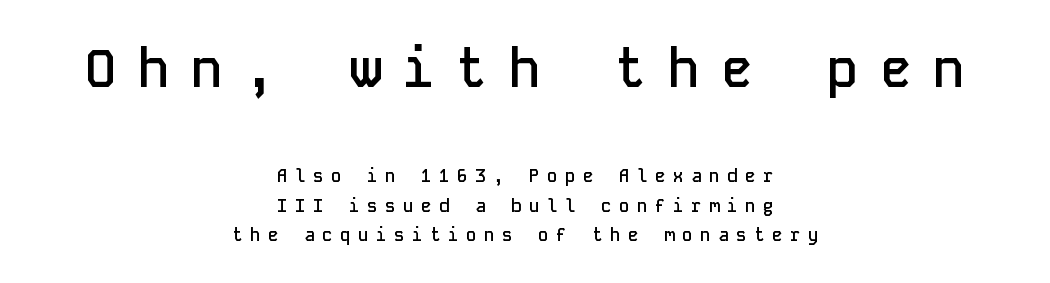
{"serif": "no", "italic": "no", "bold": "semi", "weight": "semibold", "width": "normal", "stroke_contrast": "low", "x_height": "medium", "monospaced": "yes", "underline": "no", "align": "center", "line_spacing": "normal", "line_spacing_ratio": 1.64, "letter_spacing": "wide", "letter_spacing_em": 0.4, "larger_block": "first", "size_ratio": 2.94, "glyph_px": 53}
